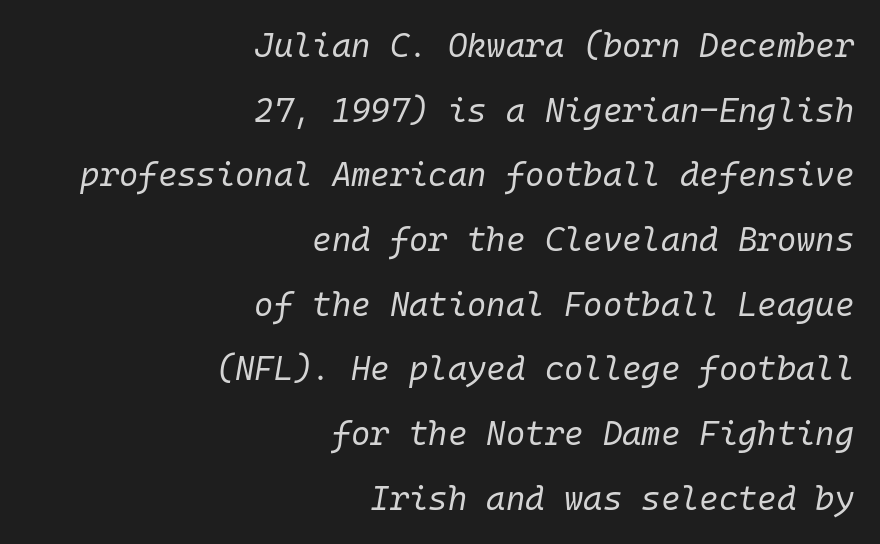
Q: Is the text bold? A: No.
Q: Is the text italic (slanted)? A: Yes, it leans right by about 10 degrees.
Q: Is the text underlined? A: No.
Q: How is the paragraph aligned? A: Right-aligned.
Q: Is the spacing between letters normal or unusually wide? A: Normal.
Q: Is the spacing between lines tight, normal or loose? A: Loose.
Q: Width (condensed, normal, or wide)? A: Normal.
Q: Stroke contrast? A: Low.
Q: x-height? A: Medium.
Q: Monospaced? A: Yes.
